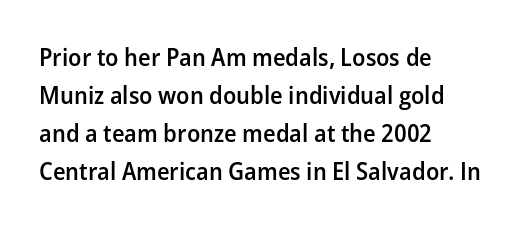
Q: Is the text bold? A: Semi-bold.
Q: Is the text italic (slanted)? A: No, it is upright.
Q: Is the text underlined? A: No.
Q: How is the paragraph aligned? A: Left-aligned.
Q: Is the spacing between letters normal or unusually wide? A: Normal.
Q: Is the spacing between lines tight, normal or loose? A: Normal.
